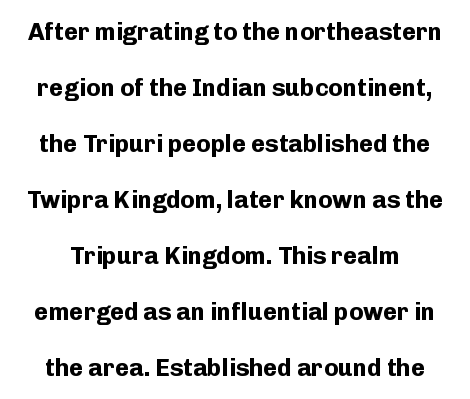
The image shows 24 px bold type, upright; set loose line spacing (2.33x), normal letter spacing, not underlined.
